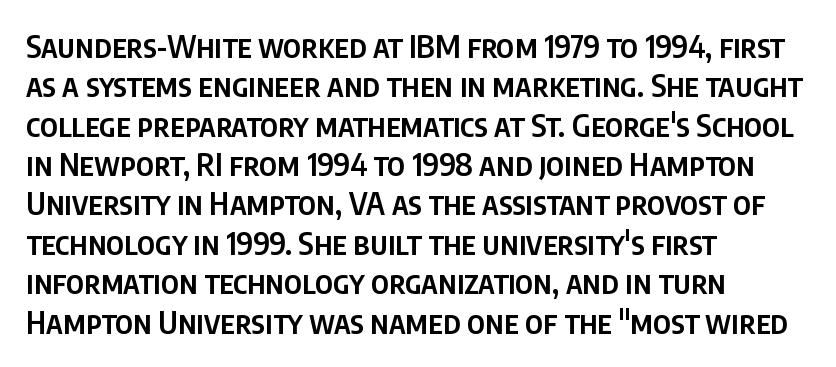
{"serif": "no", "italic": "no", "bold": "semi", "weight": "semibold", "width": "condensed", "stroke_contrast": "low", "x_height": "large", "monospaced": "no", "underline": "no", "align": "left", "line_spacing": "normal", "line_spacing_ratio": 1.27, "letter_spacing": "normal", "letter_spacing_em": 0.0, "glyph_px": 31}
